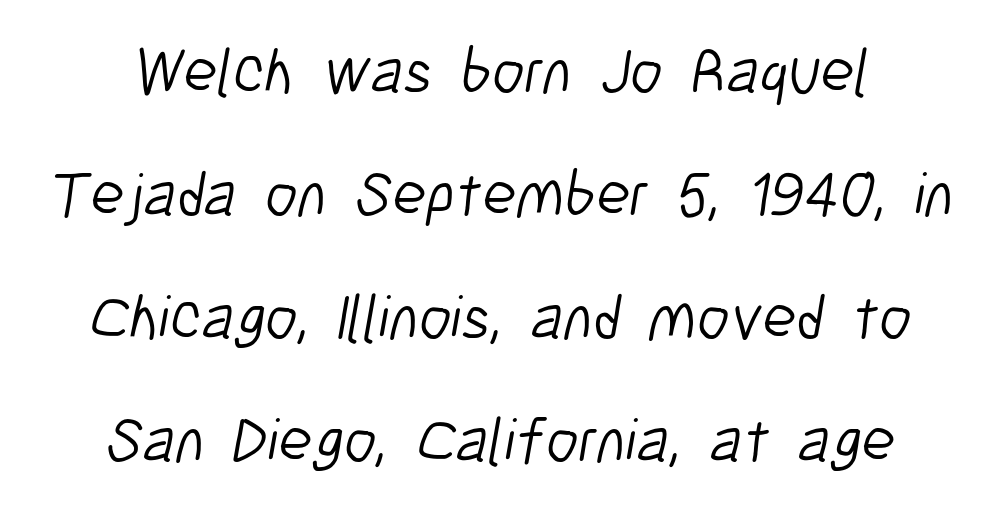
{"serif": "no", "bold": "no", "weight": "light", "width": "condensed", "stroke_contrast": "low", "x_height": "medium", "monospaced": "no", "underline": "no", "line_spacing": "loose", "line_spacing_ratio": 1.95, "letter_spacing": "normal", "letter_spacing_em": 0.0, "glyph_px": 63}
